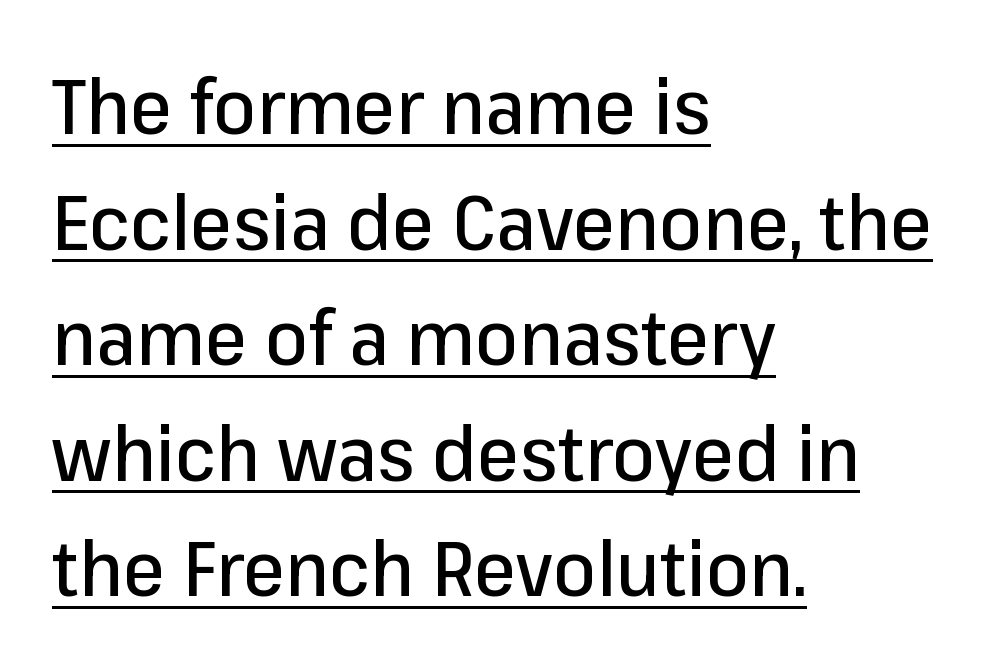
What kind of face is this? One without serifs — a sans. The face used here is proportionally spaced, like ordinary book or web type. Descenders here cross a horizontal rule under the line. A typesetter would call this zero additional tracking. No italicization has been applied; the sample stays upright. These lines sit exactly where default settings would place them.
